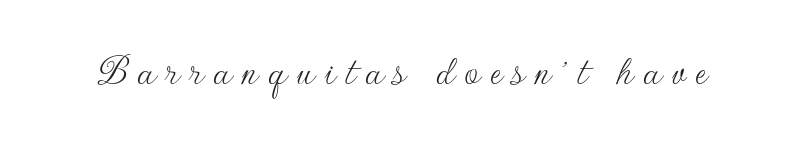
{"serif": "no", "bold": "no", "weight": "thin", "width": "normal", "stroke_contrast": "low", "x_height": "small", "monospaced": "no", "underline": "no", "letter_spacing": "wide", "letter_spacing_em": 0.22, "glyph_px": 45}
